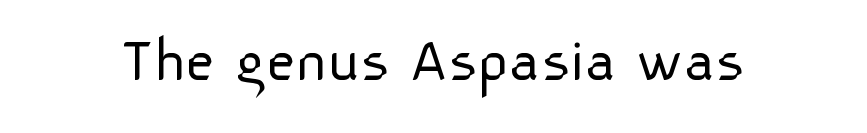
Grotesque or geometric, the face here clearly has no serifs. Character widths vary here, with narrow letters taking less room than wide ones. The typography opts for an upright posture over an oblique one. The words here are not underlined.
